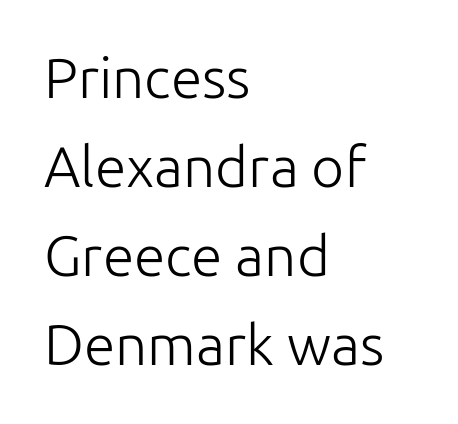
Q: Is the text bold? A: No.
Q: Is the text italic (slanted)? A: No, it is upright.
Q: Is the typeface a serif or a sans-serif typeface? A: Sans-serif.
Q: Is the text underlined? A: No.
Q: How is the paragraph aligned? A: Left-aligned.
Q: Is the spacing between letters normal or unusually wide? A: Normal.
Q: Is the spacing between lines tight, normal or loose? A: Normal.
Q: Width (condensed, normal, or wide)? A: Normal.
Q: Stroke contrast? A: Low.
Q: x-height? A: Medium.
Q: Monospaced? A: No.
